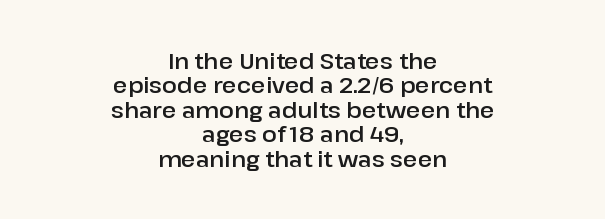
Compared with typical paragraphs, the rows here are closer together. Visually the block forms a symmetrical silhouette, jagged on both flanks. Bare-footed words on every line. In terms of posture, this sample is upright. In terms of letterspacing, this is plain default setting.
